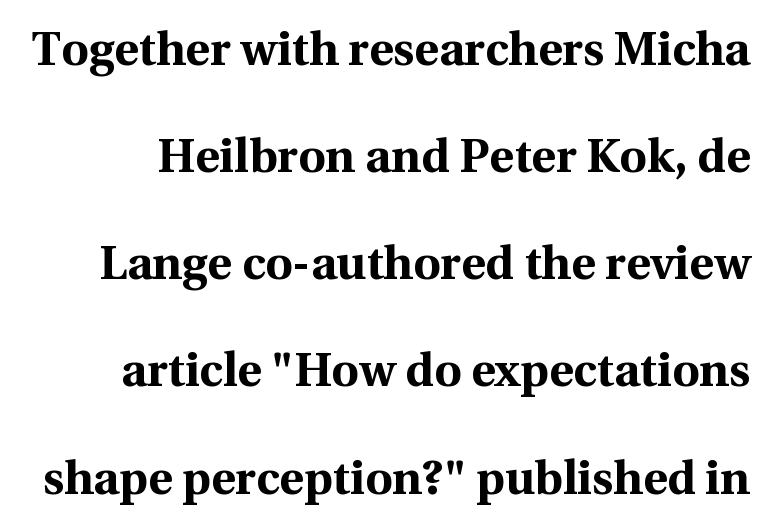
The image shows 47 px bold serif type, upright; set loose line spacing (2.28x), normal letter spacing, not underlined; a medium x-height.
